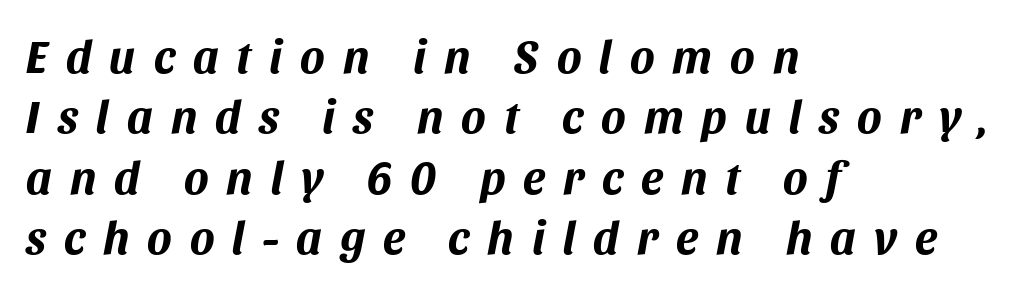
Q: Is the text bold? A: Yes.
Q: Is the text italic (slanted)? A: Yes, it leans right by about 11 degrees.
Q: Is the text underlined? A: No.
Q: How is the paragraph aligned? A: Left-aligned.
Q: Is the spacing between letters normal or unusually wide? A: Unusually wide.
Q: Is the spacing between lines tight, normal or loose? A: Normal.
Q: Width (condensed, normal, or wide)? A: Normal.
Q: Stroke contrast? A: Medium.
Q: x-height? A: Large.
Q: Monospaced? A: No.
